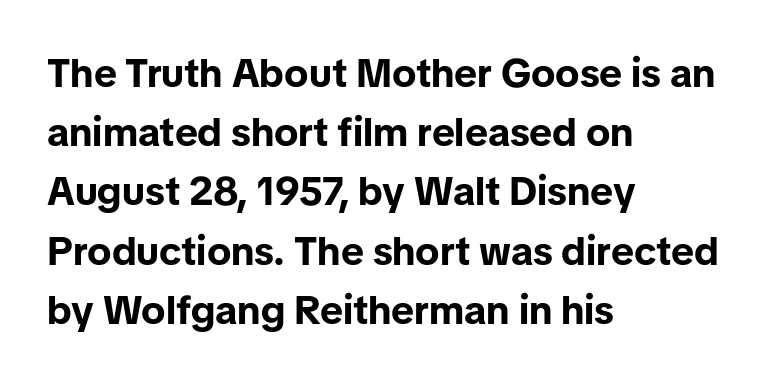
{"serif": "no", "italic": "no", "bold": "yes", "weight": "bold", "width": "normal", "stroke_contrast": "low", "x_height": "medium", "monospaced": "no", "underline": "no", "align": "left", "line_spacing": "normal", "line_spacing_ratio": 1.48, "letter_spacing": "normal", "letter_spacing_em": 0.0, "glyph_px": 40}
